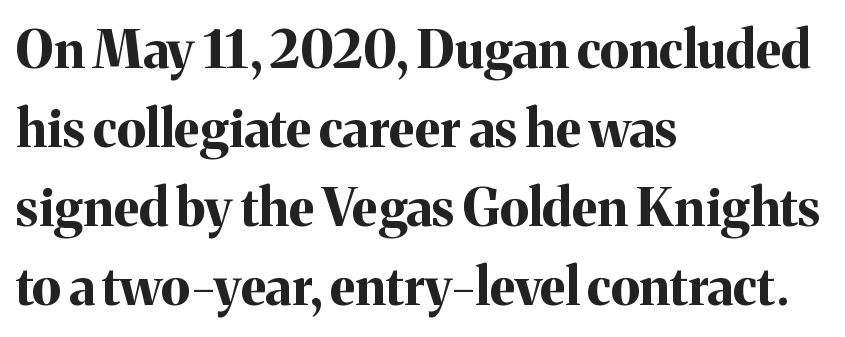
{"serif": "yes", "italic": "no", "bold": "yes", "weight": "bold", "width": "normal", "stroke_contrast": "medium", "x_height": "medium", "monospaced": "no", "underline": "no", "align": "left", "line_spacing": "normal", "line_spacing_ratio": 1.52, "letter_spacing": "normal", "letter_spacing_em": 0.0, "glyph_px": 52}
